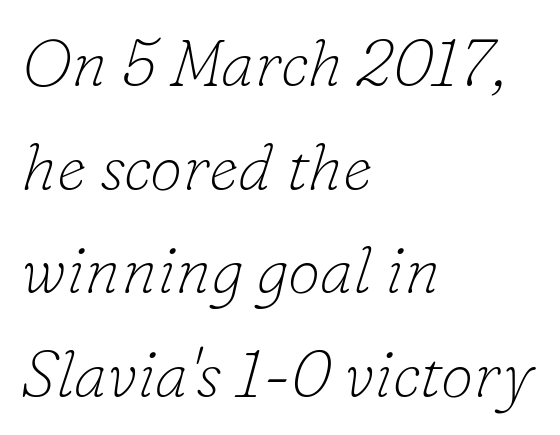
Heaviness? Minimal to ordinary, like unemphasized prose. The glyphs look as if they've been sheared to an angle. Compared with a centered layout, this one pins lines to the left instead. How would I describe the line gaps? Plain and ordinary.
